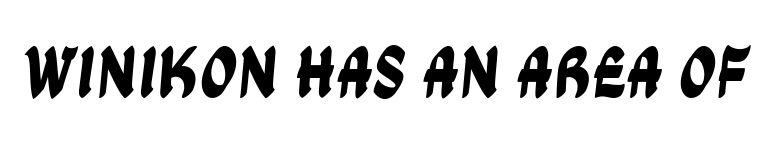
The rendering shows plain stroke endings on the letterforms — a sans-serif design. Descender tails drop into unmarked territory. Observe the ordinary spacing: letters are neighbours, not strangers. Do the characters align in a grid? No, the font is proportional.
